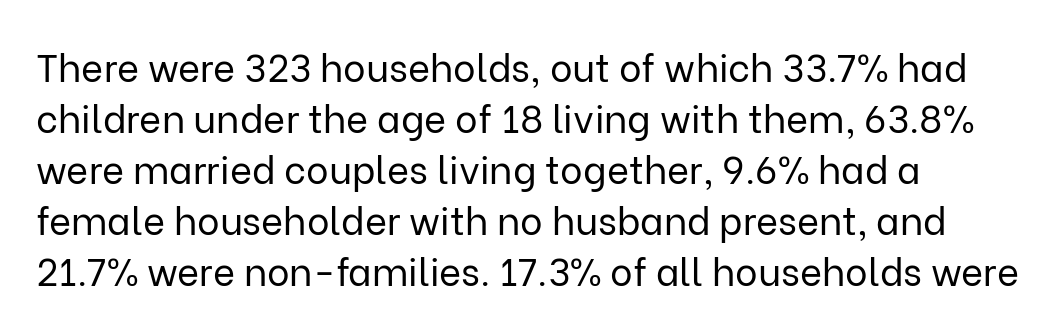
Q: Is the text bold? A: No.
Q: Is the text italic (slanted)? A: No, it is upright.
Q: Is the typeface a serif or a sans-serif typeface? A: Sans-serif.
Q: Is the text underlined? A: No.
Q: How is the paragraph aligned? A: Left-aligned.
Q: Is the spacing between letters normal or unusually wide? A: Normal.
Q: Is the spacing between lines tight, normal or loose? A: Normal.
Q: Width (condensed, normal, or wide)? A: Normal.
Q: Stroke contrast? A: Low.
Q: x-height? A: Medium.
Q: Monospaced? A: No.
